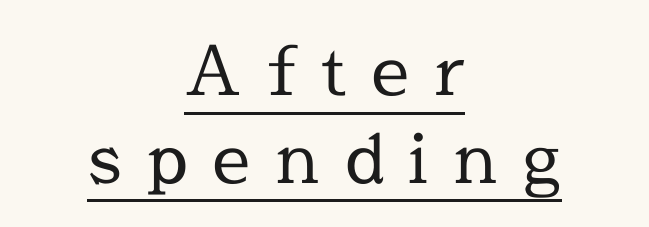
Unlike italic type, these characters show no tilt at all. What stands out about the letter spacing? Its width — letters are far apart. A baseline rule has been typeset under these characters. Each stroke keeps to a modest, everyday thickness or less.
